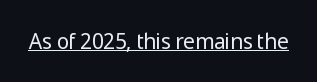
Italic: no, the glyphs are upright roman. You can see a thin bar hugging the bottom of the glyphs. Nothing heavy about these letters — not bold at all. Look at the tracking — it's just the regular setting, nothing added.
